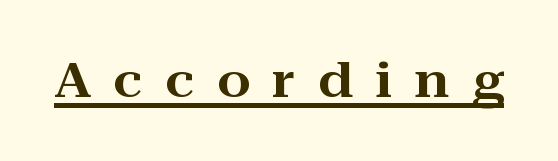
{"serif": "yes", "italic": "no", "width": "wide", "stroke_contrast": "high", "x_height": "medium", "monospaced": "no", "underline": "yes", "letter_spacing": "wide", "letter_spacing_em": 0.47, "glyph_px": 48}
